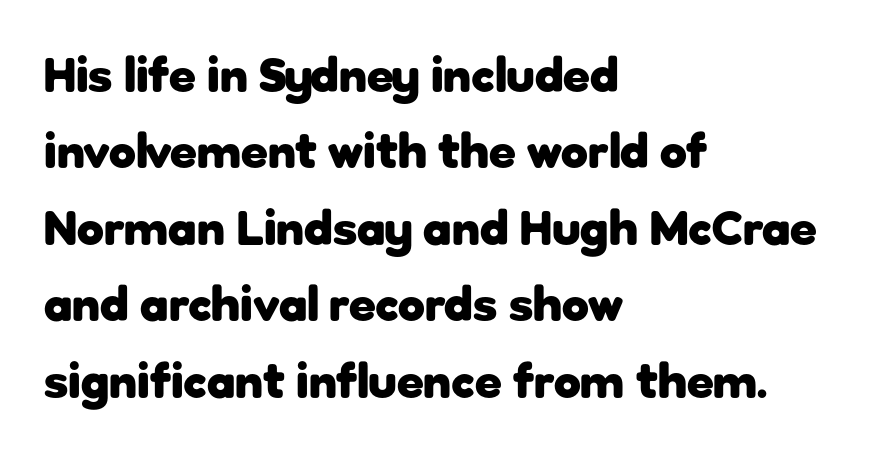
{"serif": "no", "italic": "no", "bold": "yes", "weight": "heavy", "width": "normal", "stroke_contrast": "low", "x_height": "medium", "monospaced": "no", "underline": "no", "align": "left", "line_spacing": "normal", "line_spacing_ratio": 1.56, "letter_spacing": "normal", "letter_spacing_em": 0.0, "glyph_px": 49}
